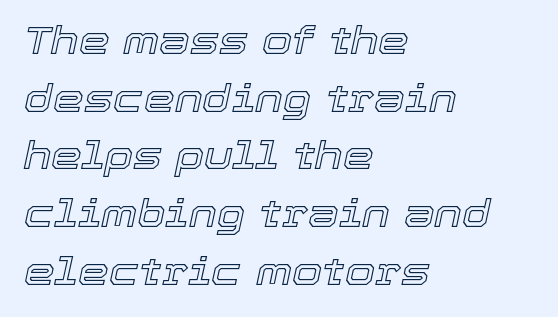
The image shows 39 px text type, italic (leaning right); set left-aligned, normal line spacing (1.48x), normal letter spacing, not underlined; a medium x-height.
